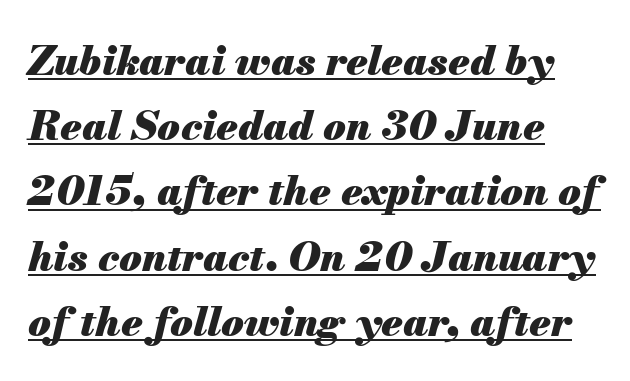
The image shows 41 px heavy type, italic (leaning right); set left-aligned, normal line spacing (1.59x), normal letter spacing, underlined; medium stroke contrast and a small x-height.
